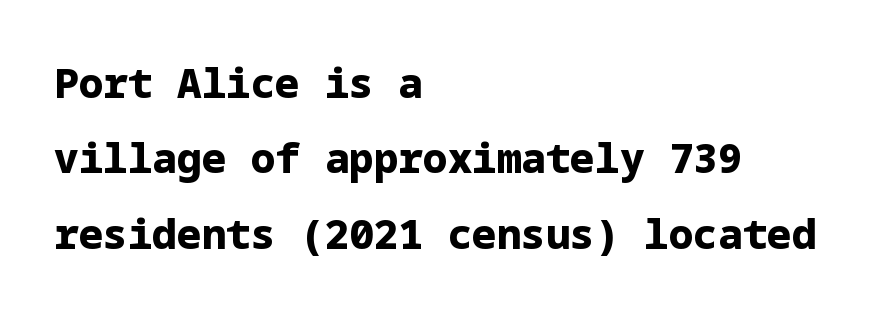
Q: Is the text bold? A: Yes.
Q: Is the text italic (slanted)? A: No, it is upright.
Q: Is the typeface a serif or a sans-serif typeface? A: Sans-serif.
Q: Is the text underlined? A: No.
Q: How is the paragraph aligned? A: Left-aligned.
Q: Is the spacing between letters normal or unusually wide? A: Normal.
Q: Width (condensed, normal, or wide)? A: Normal.
Q: Stroke contrast? A: Low.
Q: x-height? A: Medium.
